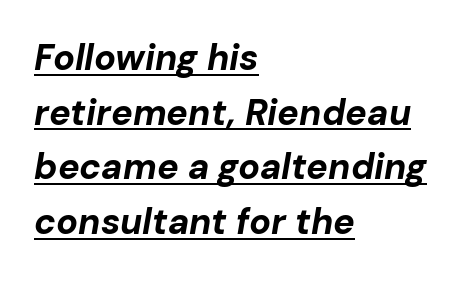
Q: Is the text bold? A: Yes.
Q: Is the text italic (slanted)? A: Yes, it leans right by about 10 degrees.
Q: Is the text underlined? A: Yes.
Q: How is the paragraph aligned? A: Left-aligned.
Q: Is the spacing between letters normal or unusually wide? A: Normal.
Q: Is the spacing between lines tight, normal or loose? A: Normal.
Q: Width (condensed, normal, or wide)? A: Normal.
Q: Stroke contrast? A: Low.
Q: x-height? A: Medium.
Q: Monospaced? A: No.
